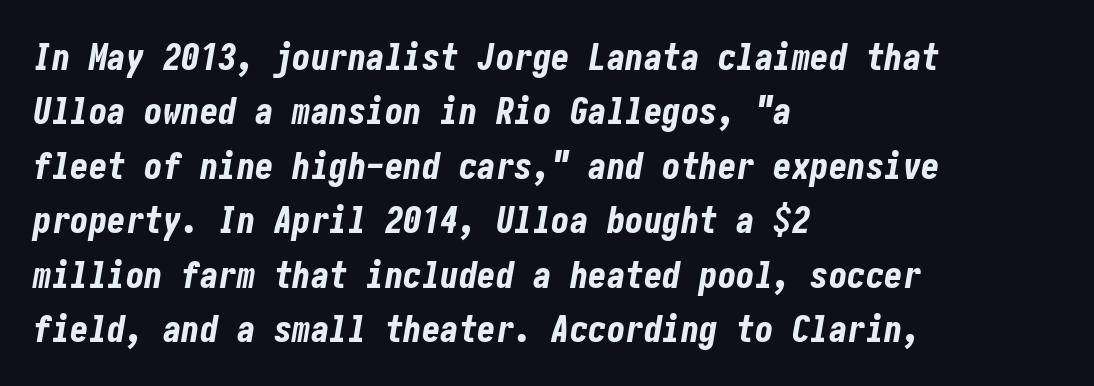
The image shows 37 px bold, condensed type, italic (leaning right); set left-aligned, normal line spacing (1.47x), normal letter spacing, not underlined; low stroke contrast and a medium x-height.
